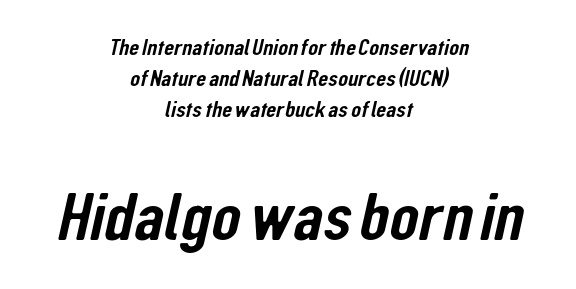
The image shows 68 px condensed sans-serif type; set centered, normal line spacing (1.35x), normal letter spacing, not underlined; the second (bottom) block is 2.96x larger; low stroke contrast and a medium x-height.
